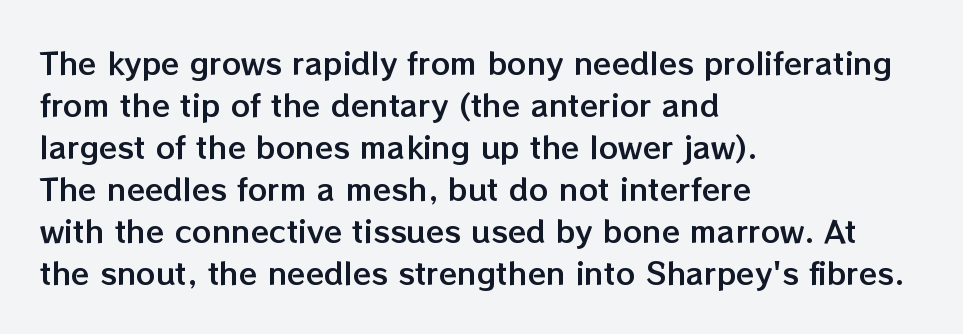
{"italic": "no", "width": "normal", "stroke_contrast": "low", "x_height": "medium", "monospaced": "no", "underline": "no", "align": "left", "line_spacing": "normal", "line_spacing_ratio": 1.4, "letter_spacing": "normal", "letter_spacing_em": 0.0, "glyph_px": 30}
